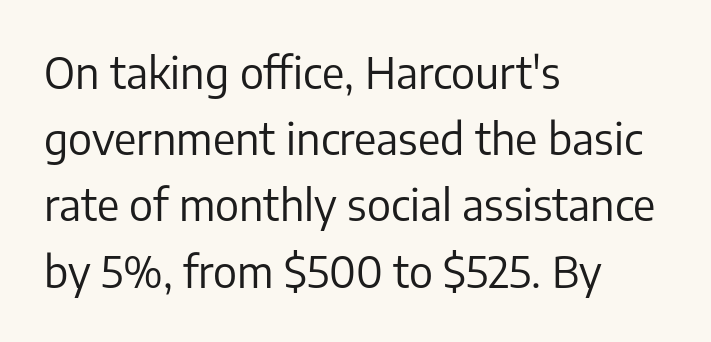
{"serif": "no", "italic": "no", "bold": "no", "weight": "regular", "width": "normal", "stroke_contrast": "low", "x_height": "medium", "monospaced": "no", "underline": "no", "align": "left", "line_spacing": "normal", "line_spacing_ratio": 1.54, "letter_spacing": "normal", "letter_spacing_em": 0.0, "glyph_px": 43}
